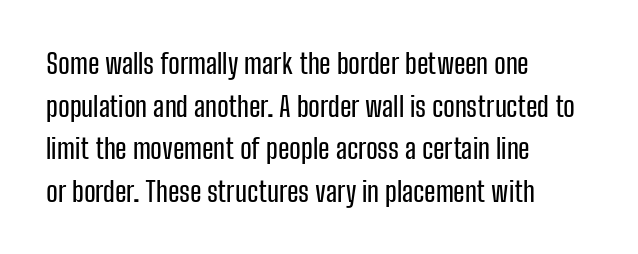
The image shows 28 px condensed sans-serif type, upright; set left-aligned, normal line spacing (1.52x), normal letter spacing, not underlined; low stroke contrast and a medium x-height.
